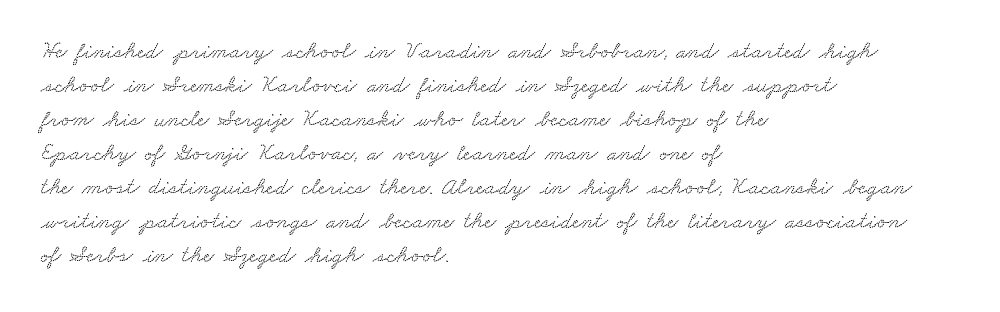
The image shows 24 px text type; set left-aligned, normal line spacing (1.42x), normal letter spacing, not underlined.
